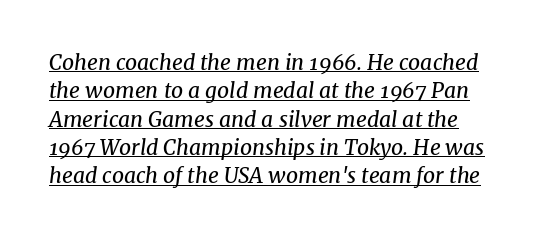
The tracking reads as untouched default to a designer's eye. Compared with a typical body face, this is equally light or lighter still. The sample's only ornament is a line tracing under the words. Leading: standard.
